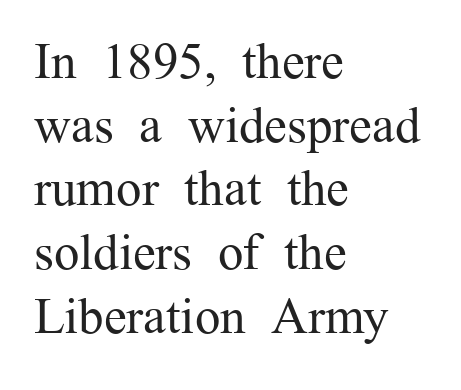
{"serif": "yes", "italic": "no", "bold": "no", "weight": "regular", "width": "normal", "stroke_contrast": "medium", "x_height": "medium", "monospaced": "no", "underline": "no", "align": "left", "line_spacing": "normal", "line_spacing_ratio": 1.25, "letter_spacing": "normal", "letter_spacing_em": 0.0, "glyph_px": 51}
